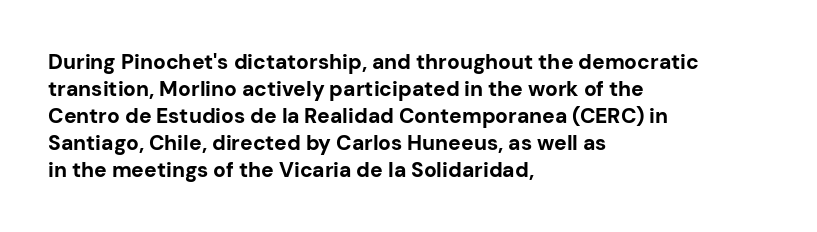
Which margin do the lines hug? The left one — the right edge is uneven. The foot of each line stays bare and open. Strokes here are thick enough to call this a true bold. Does the lettering tilt? It doesn't — this is upright. You could call the tracking neutral — neither tight nor loose. Interline gaps are of average width in this sample.
